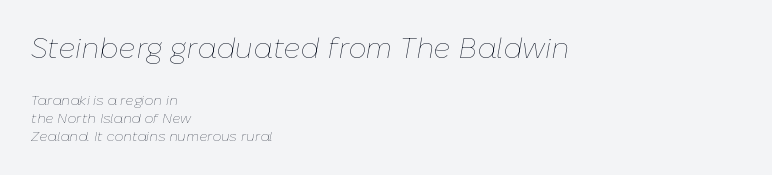
The image shows 29 px thin type, italic (leaning right); set left-aligned, normal line spacing (1.29x), normal letter spacing, not underlined; the first (top) block is 2.07x larger; low stroke contrast and a medium x-height.
